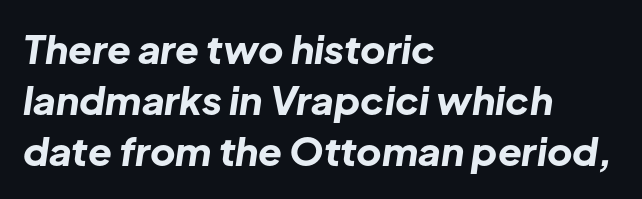
Q: Is the text bold? A: Yes.
Q: Is the text italic (slanted)? A: Yes, it leans right by about 8 degrees.
Q: Is the text underlined? A: No.
Q: How is the paragraph aligned? A: Left-aligned.
Q: Is the spacing between letters normal or unusually wide? A: Normal.
Q: Is the spacing between lines tight, normal or loose? A: Normal.
Q: Width (condensed, normal, or wide)? A: Normal.
Q: Stroke contrast? A: Low.
Q: x-height? A: Medium.
Q: Monospaced? A: No.
